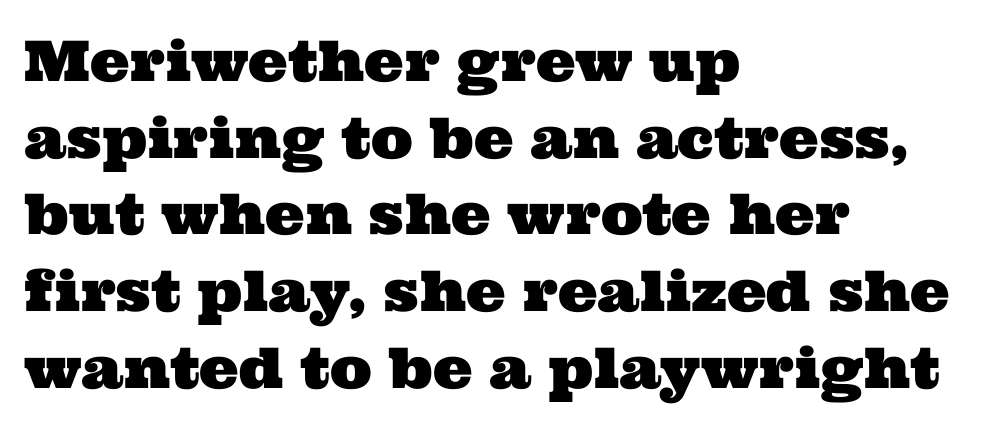
Q: Is the typeface a serif or a sans-serif typeface? A: Serif.
Q: Is the text underlined? A: No.
Q: How is the paragraph aligned? A: Left-aligned.
Q: Is the spacing between letters normal or unusually wide? A: Normal.
Q: Is the spacing between lines tight, normal or loose? A: Normal.
Q: Width (condensed, normal, or wide)? A: Wide.
Q: Stroke contrast? A: Medium.
Q: x-height? A: Medium.
Q: Monospaced? A: No.
